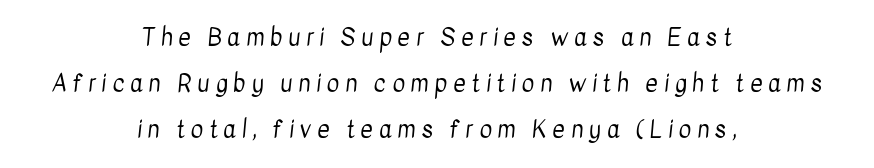
{"bold": "no", "underline": "no", "align": "center", "line_spacing": "loose", "line_spacing_ratio": 1.92, "letter_spacing": "wide", "letter_spacing_em": 0.24, "glyph_px": 24}
